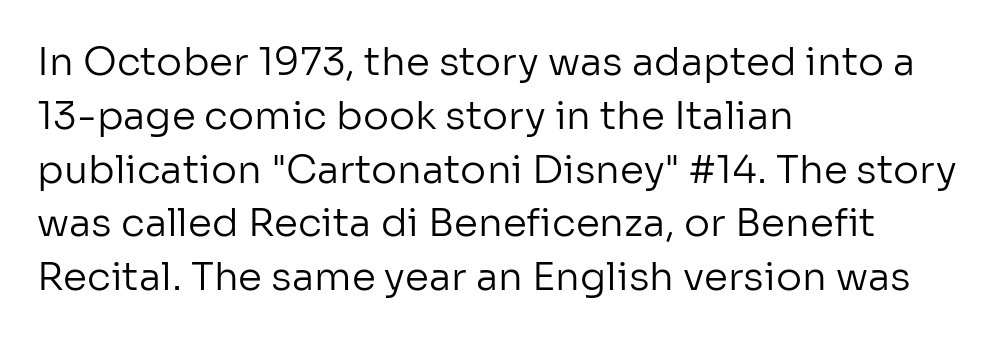
Q: Is the text bold? A: No.
Q: Is the text italic (slanted)? A: No, it is upright.
Q: Is the typeface a serif or a sans-serif typeface? A: Sans-serif.
Q: Is the text underlined? A: No.
Q: How is the paragraph aligned? A: Left-aligned.
Q: Is the spacing between letters normal or unusually wide? A: Normal.
Q: Is the spacing between lines tight, normal or loose? A: Normal.
Q: Width (condensed, normal, or wide)? A: Normal.
Q: Stroke contrast? A: Low.
Q: x-height? A: Medium.
Q: Monospaced? A: No.
